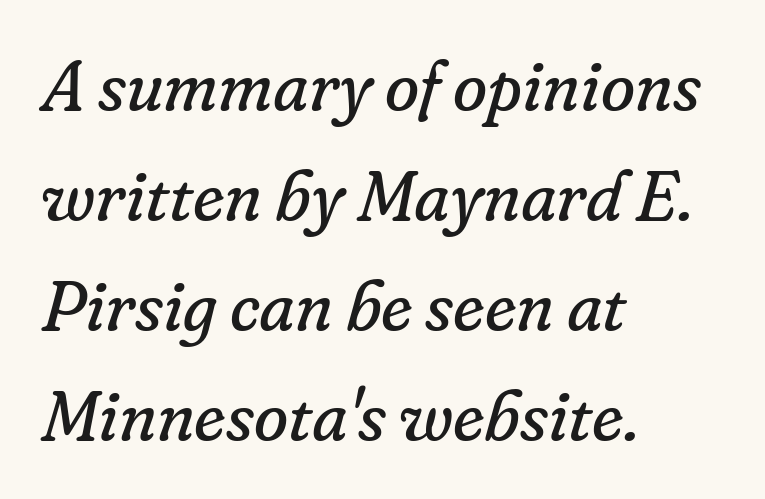
{"serif": "yes", "italic": "yes", "lean": "right", "slant_degrees": 16, "bold": "no", "weight": "regular", "width": "normal", "stroke_contrast": "low", "x_height": "small", "monospaced": "no", "underline": "no", "align": "left", "line_spacing": "normal", "line_spacing_ratio": 1.57, "letter_spacing": "normal", "letter_spacing_em": 0.0, "glyph_px": 70}
